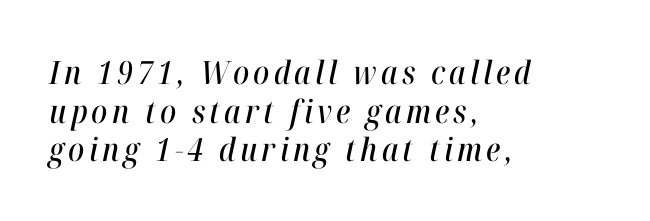
{"italic": "yes", "lean": "right", "slant_degrees": 12, "width": "condensed", "stroke_contrast": "high", "x_height": "medium", "monospaced": "no", "underline": "no", "align": "left", "line_spacing_ratio": 1.21, "glyph_px": 32}
